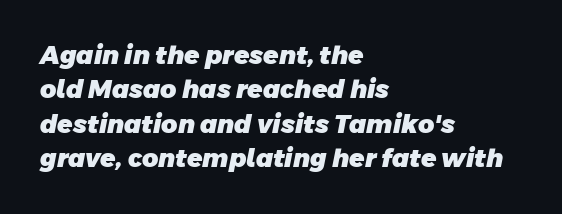
The image shows 25 px bold type; set left-aligned, normal line spacing (1.38x), normal letter spacing, not underlined.
